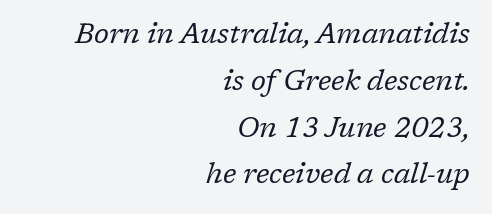
The image shows 28 px regular-weight serif type, italic (leaning right); set right-aligned, normal line spacing (1.67x), normal letter spacing, not underlined; low stroke contrast and a medium x-height.
